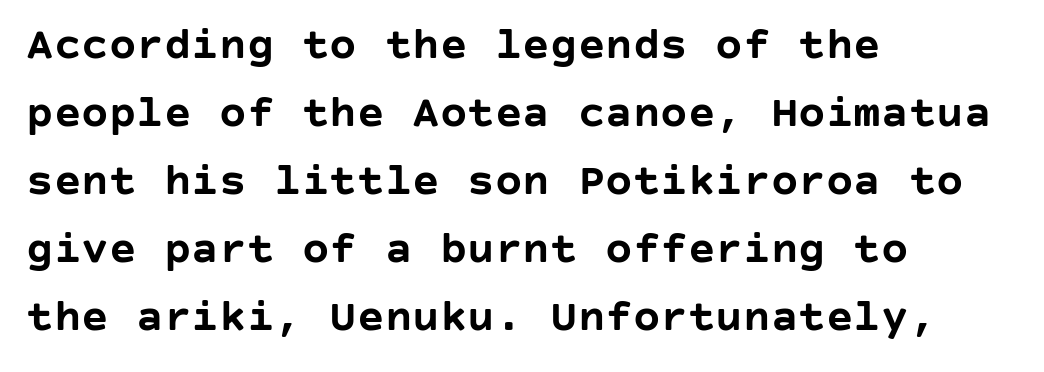
{"serif": "no", "italic": "no", "bold": "yes", "weight": "semibold", "width": "normal", "stroke_contrast": "low", "x_height": "large", "underline": "no", "align": "left", "line_spacing": "normal", "line_spacing_ratio": 1.48, "letter_spacing": "normal", "letter_spacing_em": 0.0, "glyph_px": 46}
